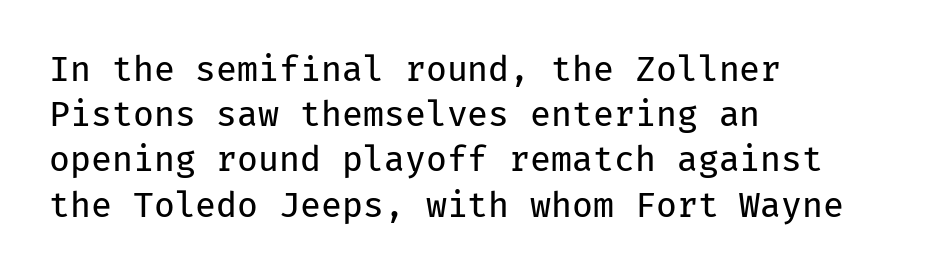
{"serif": "no", "italic": "no", "bold": "no", "weight": "regular", "width": "normal", "stroke_contrast": "low", "x_height": "medium", "monospaced": "yes", "underline": "no", "align": "left", "line_spacing": "normal", "line_spacing_ratio": 1.33, "letter_spacing": "normal", "letter_spacing_em": 0.0, "glyph_px": 34}
